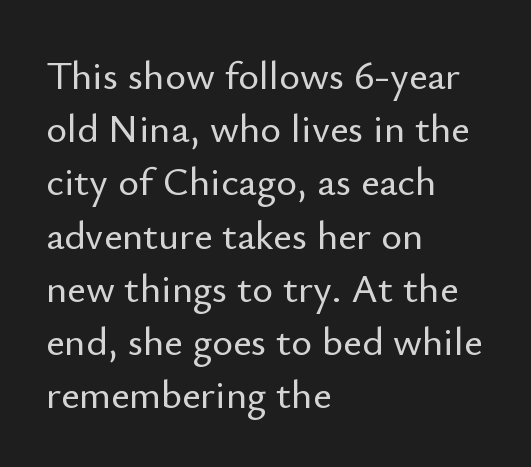
{"serif": "no", "italic": "no", "width": "normal", "stroke_contrast": "low", "x_height": "small", "monospaced": "no", "underline": "no", "align": "left", "line_spacing": "normal", "line_spacing_ratio": 1.33, "letter_spacing": "normal", "letter_spacing_em": 0.0, "glyph_px": 40}
